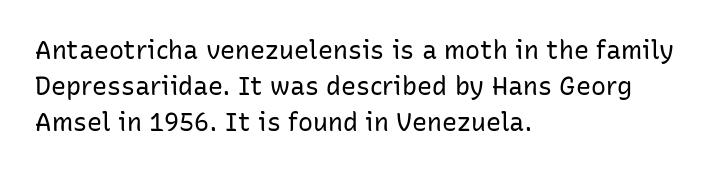
Q: Is the text bold? A: No.
Q: Is the text italic (slanted)? A: No, it is upright.
Q: Is the text underlined? A: No.
Q: How is the paragraph aligned? A: Left-aligned.
Q: Is the spacing between letters normal or unusually wide? A: Normal.
Q: Is the spacing between lines tight, normal or loose? A: Normal.
